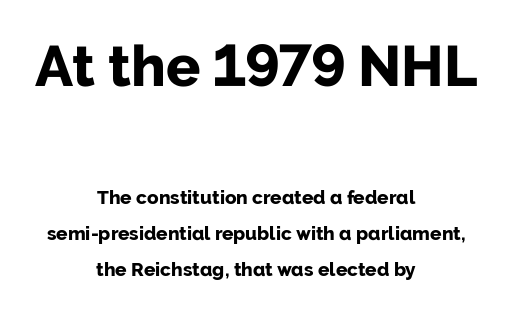
{"serif": "no", "italic": "no", "bold": "yes", "weight": "bold", "width": "normal", "stroke_contrast": "low", "x_height": "medium", "monospaced": "no", "underline": "no", "align": "center", "line_spacing": "loose", "line_spacing_ratio": 1.9, "letter_spacing": "normal", "letter_spacing_em": 0.0, "larger_block": "first", "size_ratio": 3.0, "glyph_px": 57}
